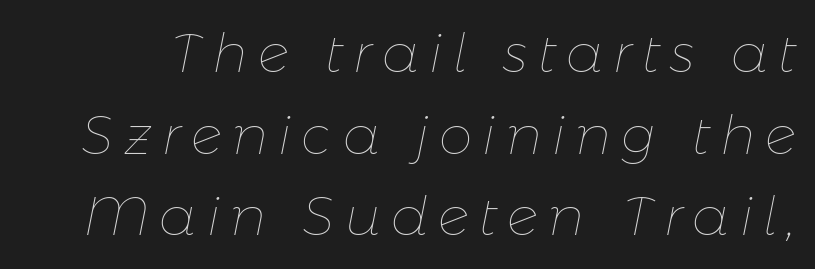
{"italic": "yes", "lean": "right", "slant_degrees": 11, "bold": "no", "weight": "thin", "width": "normal", "stroke_contrast": "low", "x_height": "medium", "monospaced": "no", "underline": "no", "line_spacing": "normal", "line_spacing_ratio": 1.51, "glyph_px": 54}
